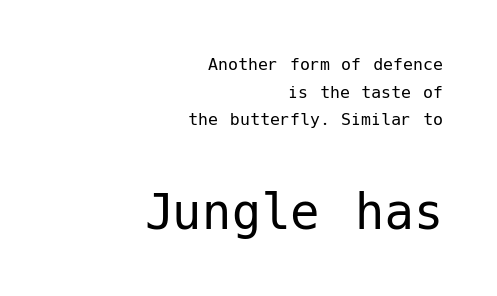
The image shows 59 px regular-weight sans-serif type, upright; set right-aligned, normal line spacing (1.38x), normal letter spacing, not underlined; the second (bottom) block is 2.95x larger; low stroke contrast and a medium x-height.
